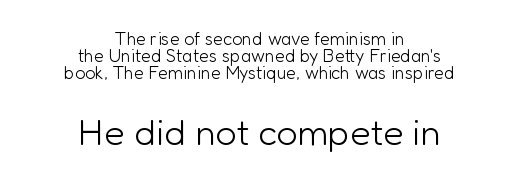
{"serif": "no", "italic": "no", "bold": "no", "weight": "light", "width": "normal", "stroke_contrast": "low", "x_height": "medium", "monospaced": "no", "underline": "no", "align": "center", "line_spacing": "tight", "line_spacing_ratio": 0.95, "letter_spacing": "normal", "letter_spacing_em": 0.0, "larger_block": "second", "size_ratio": 2.06, "glyph_px": 37}
